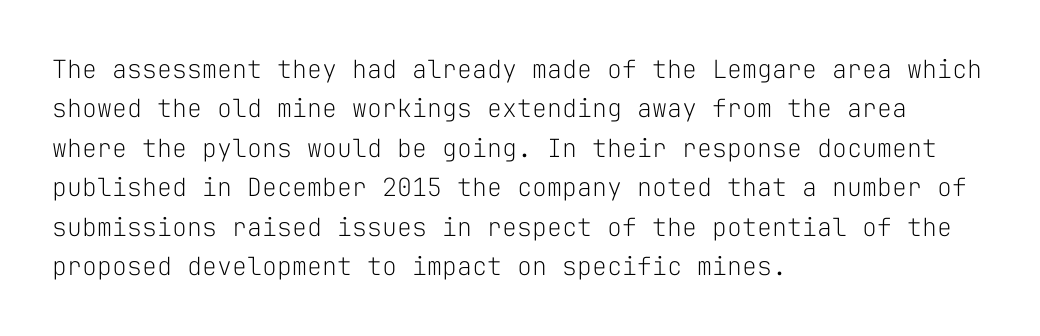
This block has exactly the height ordinary leading produces. Heft: none added — not bold. The face used here is rendered with its standard letterfit. Horizontally, the lines are justified to the leading edge only.
